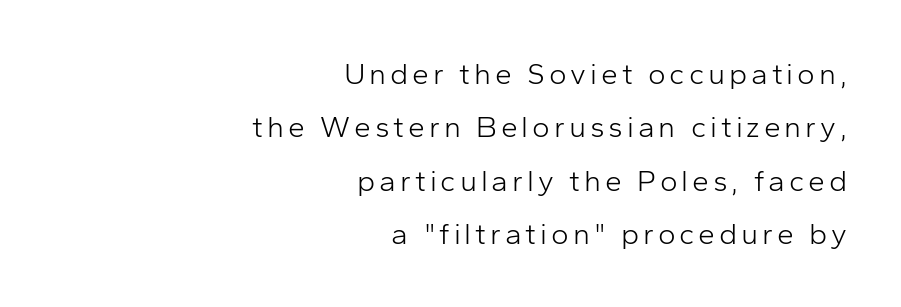
{"serif": "no", "italic": "no", "bold": "no", "weight": "light", "width": "normal", "stroke_contrast": "low", "x_height": "medium", "monospaced": "no", "underline": "no", "align": "right", "line_spacing_ratio": 1.78, "glyph_px": 30}
